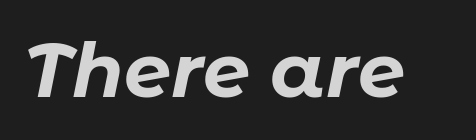
The image shows 75 px bold type, italic (leaning right); set normal letter spacing, not underlined; low stroke contrast and a medium x-height.
